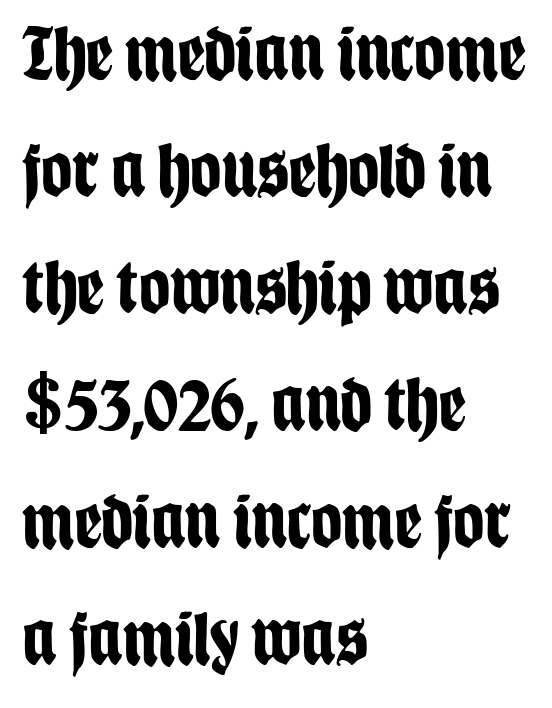
{"serif": "no", "italic": "no", "bold": "yes", "weight": "bold", "width": "condensed", "stroke_contrast": "low", "x_height": "large", "monospaced": "no", "underline": "no", "align": "left", "line_spacing": "normal", "line_spacing_ratio": 1.52, "letter_spacing": "normal", "letter_spacing_em": 0.0, "glyph_px": 77}
